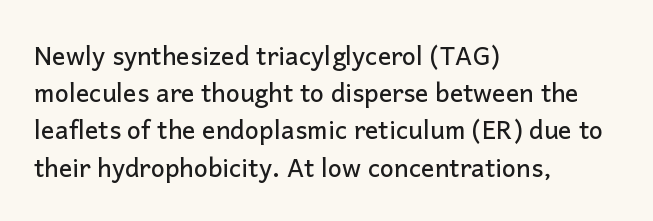
Designer's note — italics off, roman on. Compared with typical paragraphs, the rows here are spaced about the same. No word sits above an underline. Left-aligned paragraph, ragged on the right. This sample uses plain, unmodified letter spacing.
